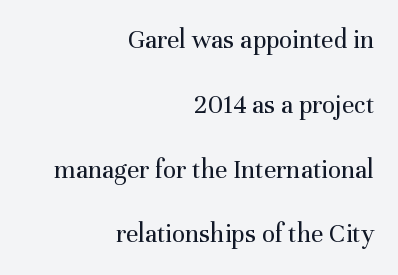
Line endings align vertically; line beginnings do not. Is this a heavy cut? Hardly; it is regular or lighter. Nothing unusual about the tracking: characters are spaced as the font intends. Posture: straight, roman, zero tilt. Descenders are the only things crossing below the line. The block of text is sparse from top to bottom, with ample space between rows.
